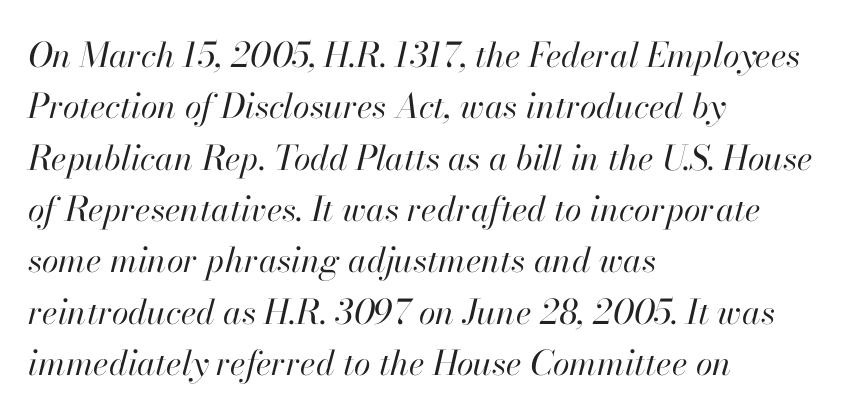
{"italic": "yes", "lean": "right", "slant_degrees": 13, "bold": "no", "weight": "regular", "width": "normal", "stroke_contrast": "high", "x_height": "small", "monospaced": "no", "underline": "no", "align": "left", "line_spacing": "normal", "line_spacing_ratio": 1.51, "letter_spacing": "normal", "letter_spacing_em": 0.0, "glyph_px": 34}
